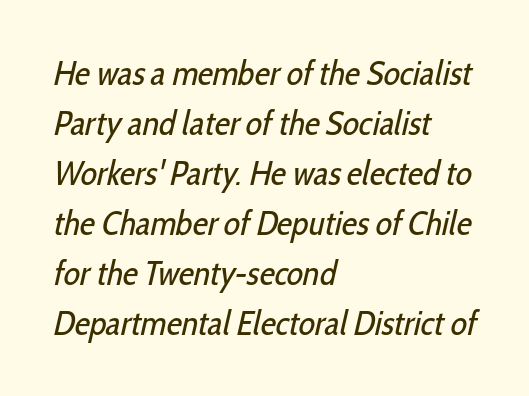
The image shows 34 px regular-weight, condensed sans-serif type; set left-aligned, normal line spacing (1.47x), normal letter spacing, not underlined; low stroke contrast and a medium x-height.
